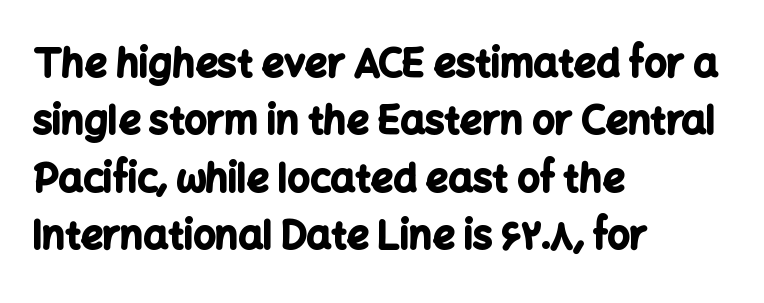
{"serif": "no", "italic": "no", "bold": "yes", "weight": "bold", "width": "normal", "stroke_contrast": "low", "x_height": "medium", "monospaced": "no", "underline": "no", "align": "left", "line_spacing": "normal", "line_spacing_ratio": 1.47, "letter_spacing": "normal", "letter_spacing_em": 0.0, "glyph_px": 39}
